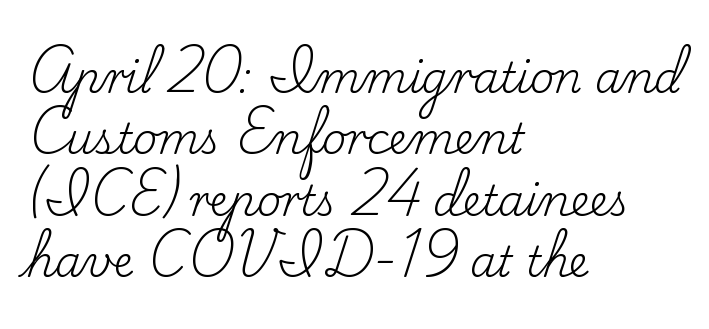
Normally led — the rows are evenly, conventionally spaced. The lines in this sample share a left origin and differ only in where they stop. No word sits above an underline.
